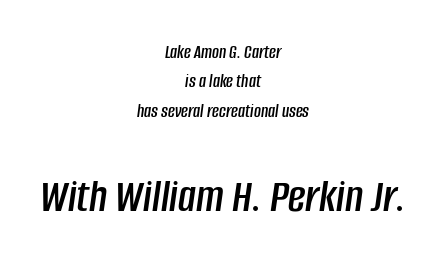
Q: Is the text italic (slanted)? A: Yes, it leans right by about 8 degrees.
Q: Is the text underlined? A: No.
Q: How is the paragraph aligned? A: Centered.
Q: Is the spacing between letters normal or unusually wide? A: Normal.
Q: Is the spacing between lines tight, normal or loose? A: Normal.
Q: Which block of text is set in a larger size, the first (top) or the second (bottom)? A: The second (bottom) one.
Q: Width (condensed, normal, or wide)? A: Condensed.
Q: Stroke contrast? A: Low.
Q: x-height? A: Large.
Q: Monospaced? A: No.
